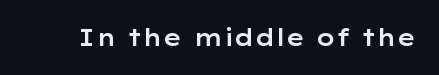
Each word holds together tightly as a unit, with standard inter-letter gaps. Posture: upright roman. The specimen omits any rule beneath the text block's lines.
